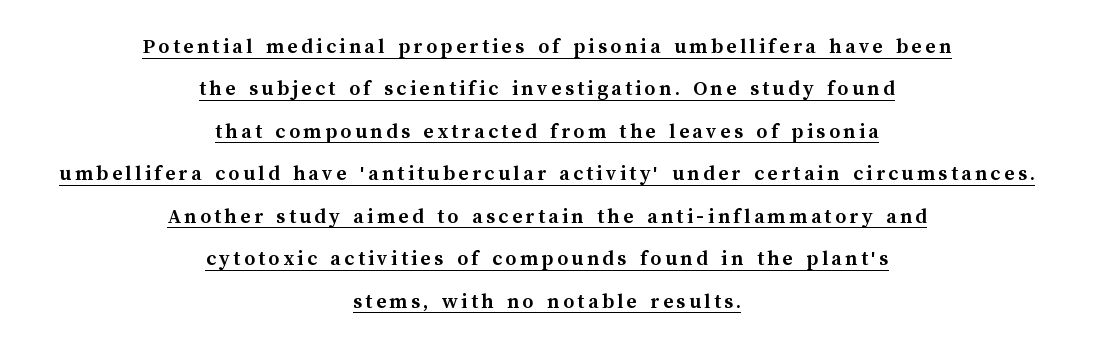
{"italic": "no", "bold": "yes", "underline": "yes", "align": "center", "line_spacing": "loose", "line_spacing_ratio": 1.93, "glyph_px": 22}
